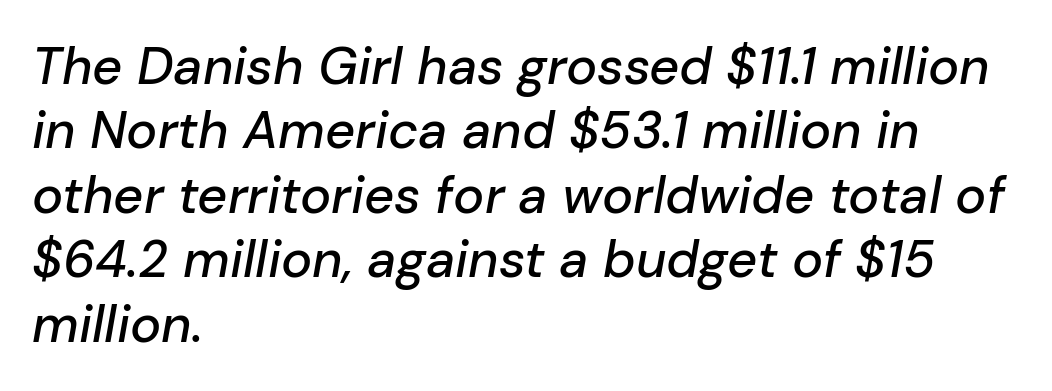
This sample uses an oblique cut, with every glyph tilted off the vertical. Beneath every word, the page is bare. The face used here is proportionally spaced, like ordinary book or web type. Where is the straight margin? On the left.
